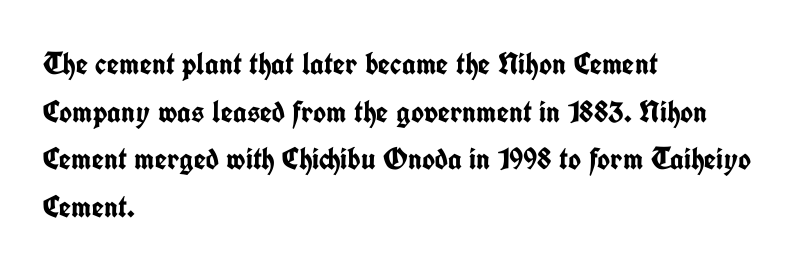
Q: Is the text bold? A: Yes.
Q: Is the text italic (slanted)? A: No, it is upright.
Q: Is the typeface a serif or a sans-serif typeface? A: Sans-serif.
Q: Is the text underlined? A: No.
Q: How is the paragraph aligned? A: Left-aligned.
Q: Is the spacing between letters normal or unusually wide? A: Normal.
Q: Is the spacing between lines tight, normal or loose? A: Normal.
Q: Width (condensed, normal, or wide)? A: Condensed.
Q: Stroke contrast? A: Low.
Q: x-height? A: Medium.
Q: Monospaced? A: No.
